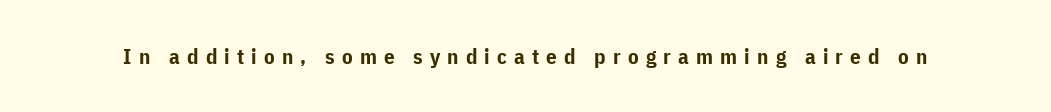
Q: Is the text bold? A: Yes.
Q: Is the text italic (slanted)? A: No, it is upright.
Q: Is the text underlined? A: No.
Q: Is the spacing between letters normal or unusually wide? A: Unusually wide.
